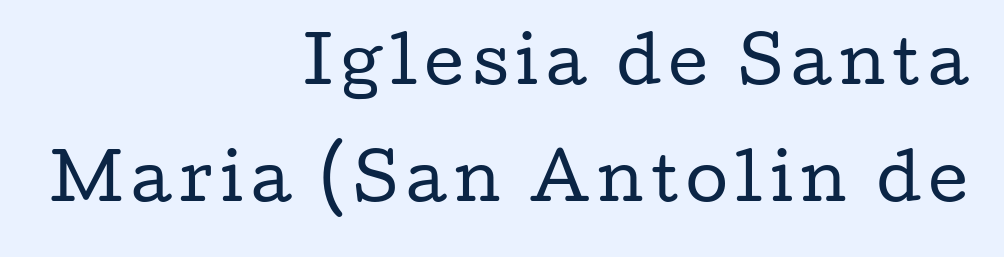
Q: Is the text bold? A: No.
Q: Is the text italic (slanted)? A: No, it is upright.
Q: Is the typeface a serif or a sans-serif typeface? A: Serif.
Q: Is the text underlined? A: No.
Q: How is the paragraph aligned? A: Right-aligned.
Q: Is the spacing between lines tight, normal or loose? A: Loose.
Q: Width (condensed, normal, or wide)? A: Wide.
Q: Stroke contrast? A: Low.
Q: x-height? A: Medium.
Q: Monospaced? A: No.
